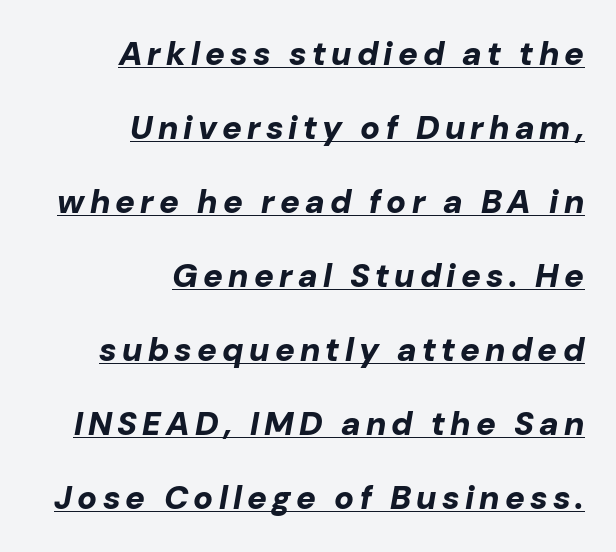
Q: Is the text bold? A: Yes.
Q: Is the text italic (slanted)? A: Yes, it leans right by about 10 degrees.
Q: Is the text underlined? A: Yes.
Q: How is the paragraph aligned? A: Right-aligned.
Q: Is the spacing between lines tight, normal or loose? A: Loose.
Q: Width (condensed, normal, or wide)? A: Normal.
Q: Stroke contrast? A: Low.
Q: x-height? A: Medium.
Q: Monospaced? A: No.
